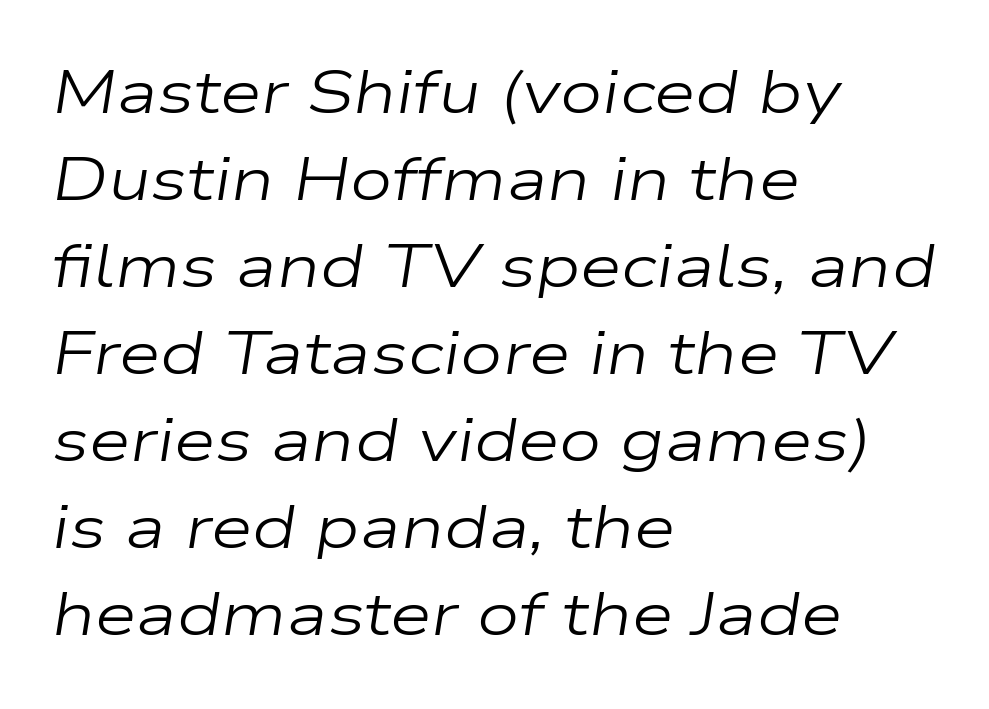
Q: Is the text bold? A: No.
Q: Is the text italic (slanted)? A: Yes, it leans right by about 9 degrees.
Q: Is the text underlined? A: No.
Q: How is the paragraph aligned? A: Left-aligned.
Q: Is the spacing between letters normal or unusually wide? A: Normal.
Q: Is the spacing between lines tight, normal or loose? A: Normal.
Q: Width (condensed, normal, or wide)? A: Wide.
Q: Stroke contrast? A: Low.
Q: x-height? A: Medium.
Q: Monospaced? A: No.
